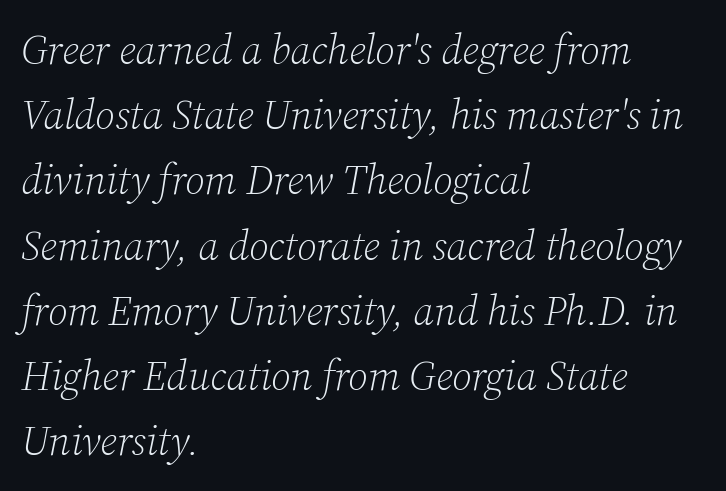
The image shows 41 px light serif type, italic (leaning right); set left-aligned, normal line spacing (1.59x), normal letter spacing, not underlined; low stroke contrast and a medium x-height.
